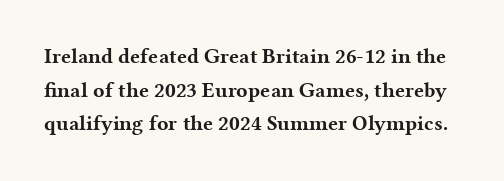
The image shows 21 px bold type, upright; set normal line spacing (1.6x), normal letter spacing, not underlined.
